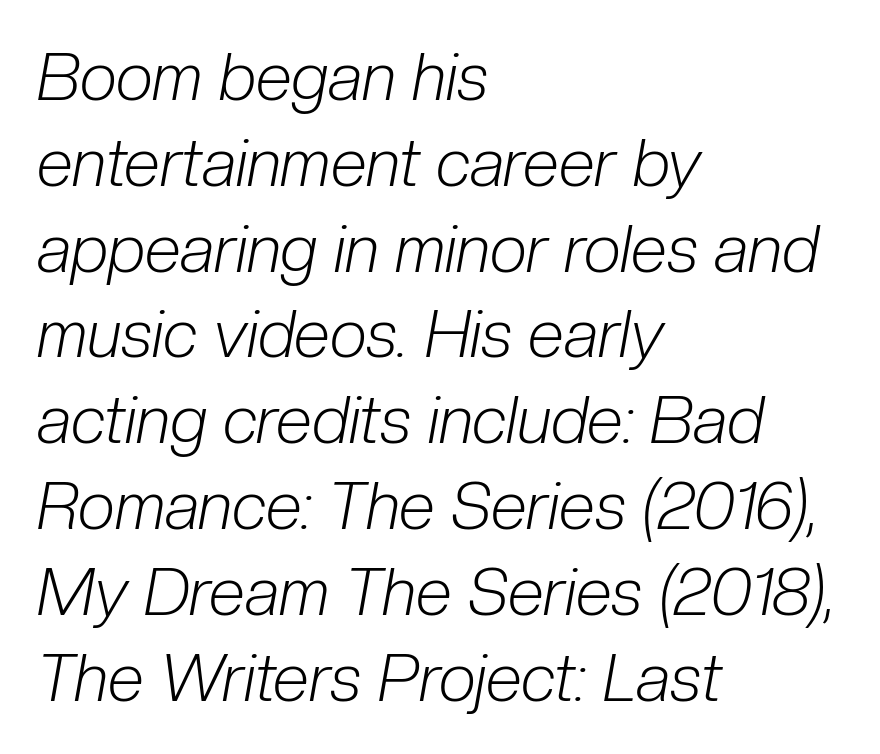
{"italic": "yes", "lean": "right", "slant_degrees": 10, "bold": "no", "weight": "light", "width": "condensed", "stroke_contrast": "low", "x_height": "medium", "monospaced": "no", "underline": "no", "align": "left", "line_spacing": "normal", "line_spacing_ratio": 1.3, "letter_spacing": "normal", "letter_spacing_em": 0.0, "glyph_px": 66}
